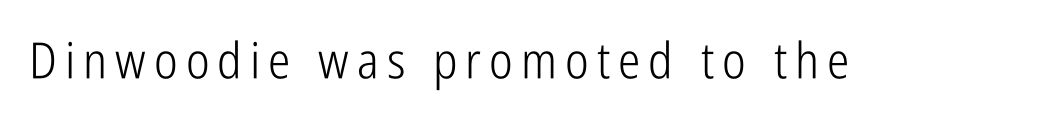
The letters advance in unequal steps, a hallmark of proportional type. Descenders hang freely into open space. A quiet, ordinary-to-light weight characterises the typeface. Italic: no, the glyphs are upright roman. A typesetter would label this face a sans.
